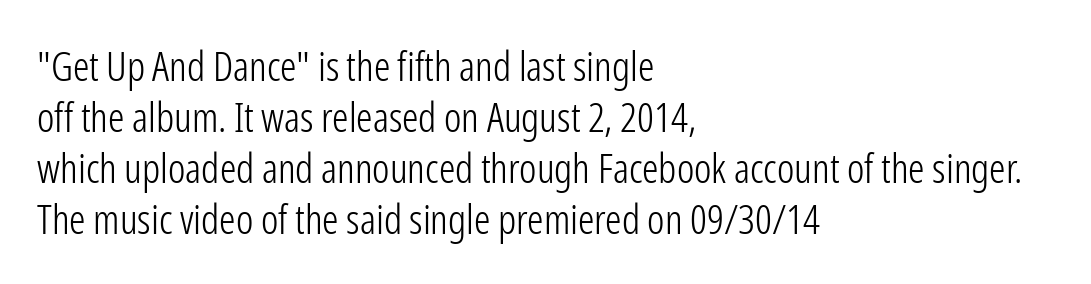
{"serif": "no", "italic": "no", "bold": "no", "weight": "light", "width": "condensed", "stroke_contrast": "low", "x_height": "medium", "monospaced": "no", "underline": "no", "align": "left", "line_spacing_ratio": 1.24, "letter_spacing": "normal", "letter_spacing_em": 0.0, "glyph_px": 41}
